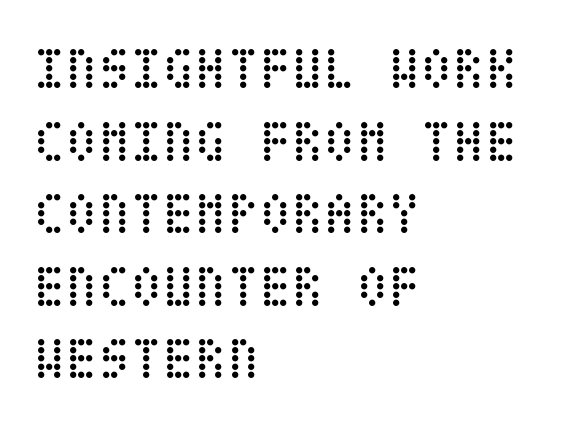
The image shows 59 px regular-weight, condensed type, upright; set left-aligned, line spacing 1.23x, normal letter spacing, not underlined; low stroke contrast and a large x-height.
